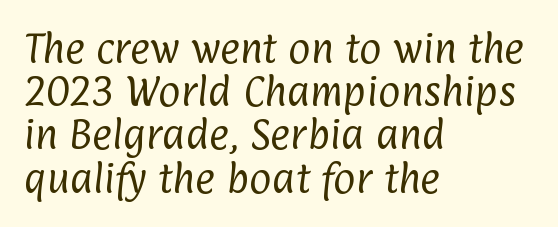
The image shows 34 px regular-weight, condensed sans-serif type; set left-aligned, normal line spacing (1.27x), normal letter spacing, not underlined; low stroke contrast and a medium x-height.
